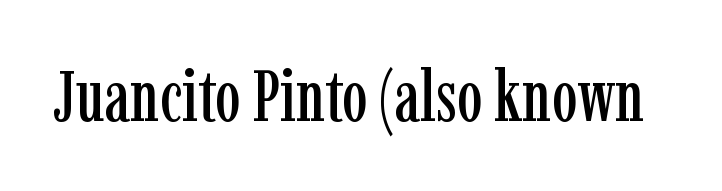
The image shows 72 px condensed serif type, upright; set normal letter spacing, not underlined; low stroke contrast and a medium x-height.
